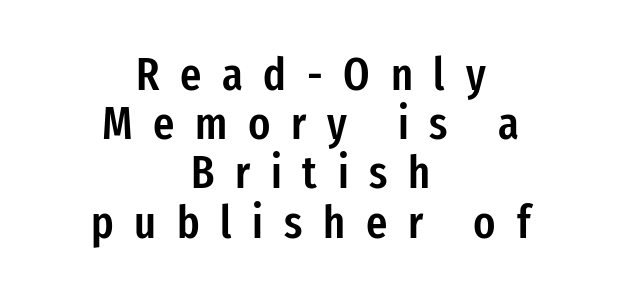
Q: Is the text bold? A: Semi-bold.
Q: Is the text italic (slanted)? A: No, it is upright.
Q: Is the typeface a serif or a sans-serif typeface? A: Sans-serif.
Q: Is the text underlined? A: No.
Q: How is the paragraph aligned? A: Centered.
Q: Is the spacing between letters normal or unusually wide? A: Unusually wide.
Q: Is the spacing between lines tight, normal or loose? A: Tight.
Q: Width (condensed, normal, or wide)? A: Condensed.
Q: Stroke contrast? A: Low.
Q: x-height? A: Medium.
Q: Monospaced? A: No.
